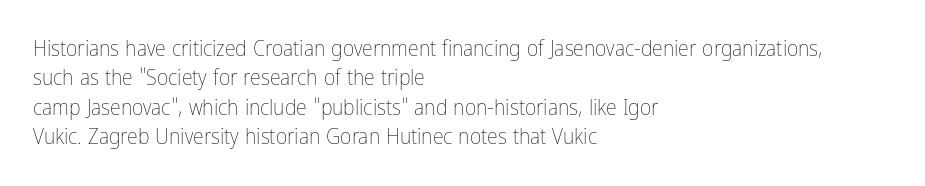
Bare-footed words on every line. Every stem runs plumb, perpendicular to the baseline. The typesetting does not lean heavy: it is not bold. Tracking value appears to be zero — textbook default spacing. The vertical gap from one line to the next is medium.
